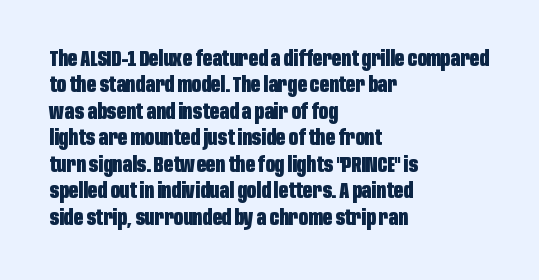
What weight is shown? A full bold with thick strokes. The lettering holds an erect, upright posture throughout. Plain, unruled lines of type. The rendering keeps characters at their native spacing. Leading: standard.
